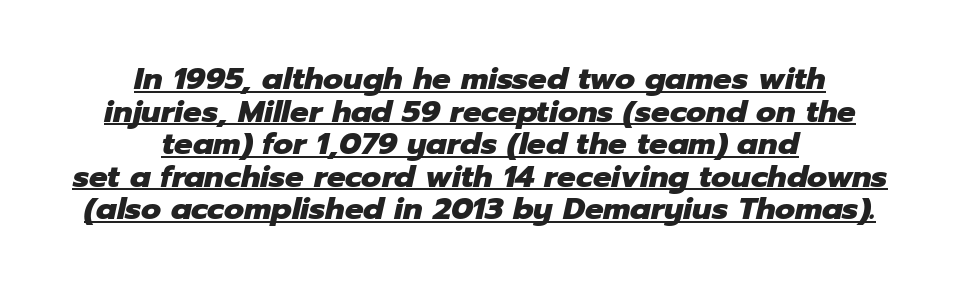
{"italic": "yes", "lean": "right", "slant_degrees": 12, "bold": "yes", "weight": "heavy", "width": "normal", "stroke_contrast": "low", "x_height": "medium", "monospaced": "no", "underline": "yes", "align": "center", "line_spacing": "tight", "line_spacing_ratio": 1.05, "letter_spacing": "normal", "letter_spacing_em": 0.0, "glyph_px": 31}
